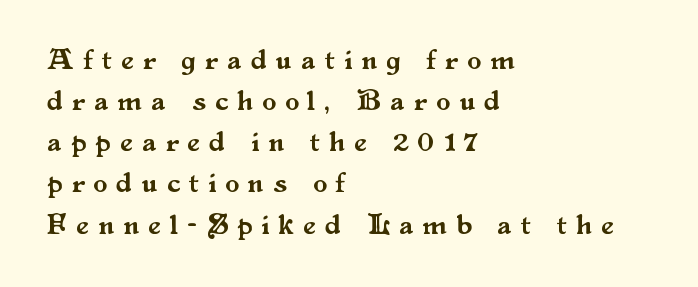
The image shows 28 px serif type, upright; set left-aligned, normal line spacing (1.47x), unusually wide letter spacing (+0.34 em), not underlined; medium stroke contrast and a small x-height.
